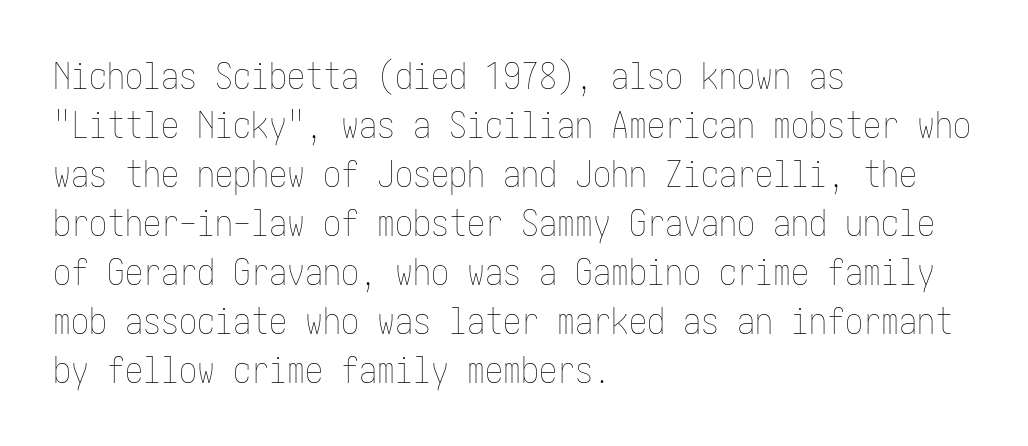
The image shows 36 px thin, condensed type, upright; set left-aligned, normal line spacing (1.36x), normal letter spacing, not underlined; low stroke contrast and a medium x-height.
